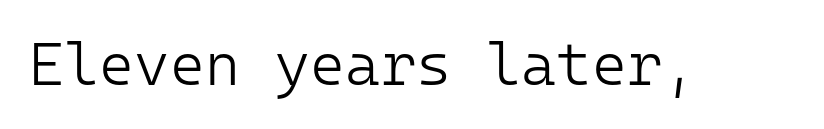
The image shows 60 px light sans-serif type, upright, monospaced; set normal letter spacing, not underlined; low stroke contrast and a medium x-height.
